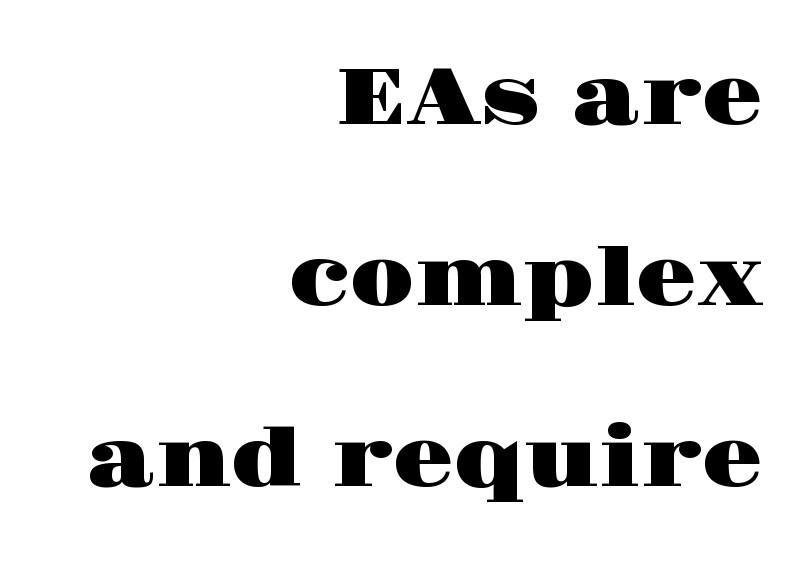
The image shows 79 px wide serif type, upright; set right-aligned, loose line spacing (2.29x), normal letter spacing, not underlined; high stroke contrast and a large x-height.
